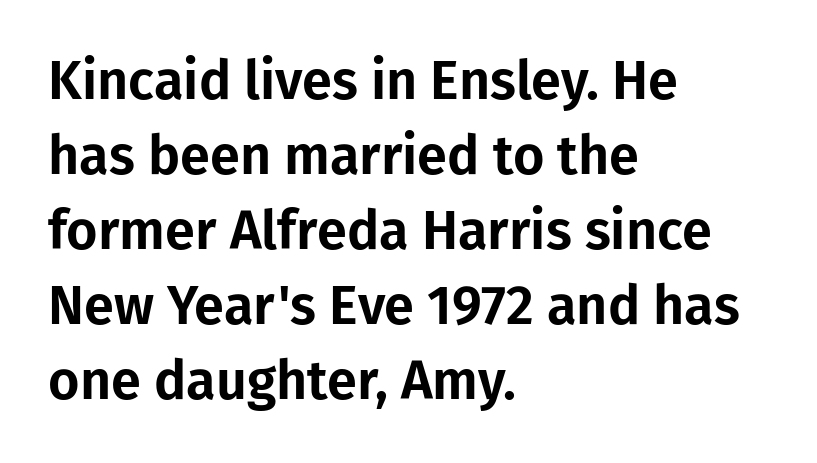
{"serif": "no", "italic": "no", "width": "normal", "stroke_contrast": "low", "x_height": "medium", "monospaced": "no", "underline": "no", "align": "left", "line_spacing": "normal", "line_spacing_ratio": 1.39, "letter_spacing": "normal", "letter_spacing_em": 0.0, "glyph_px": 54}
